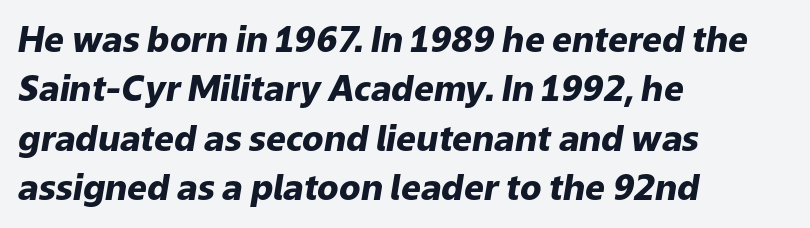
Q: Is the text bold? A: Yes.
Q: Is the text italic (slanted)? A: Yes, it leans right by about 9 degrees.
Q: Is the text underlined? A: No.
Q: How is the paragraph aligned? A: Left-aligned.
Q: Is the spacing between letters normal or unusually wide? A: Normal.
Q: Is the spacing between lines tight, normal or loose? A: Normal.
Q: Width (condensed, normal, or wide)? A: Normal.
Q: Stroke contrast? A: Low.
Q: x-height? A: Medium.
Q: Monospaced? A: No.
